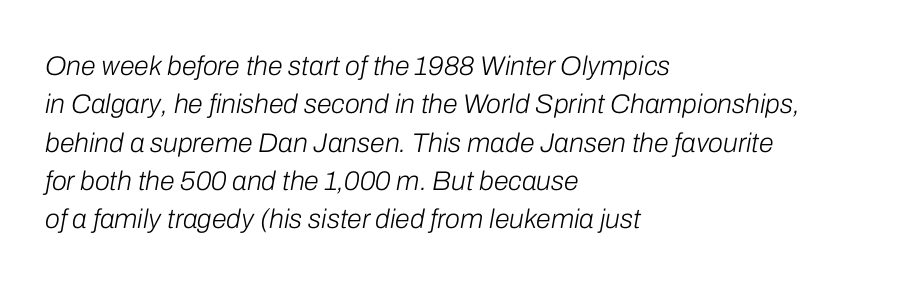
Slant detected: the letters are inclined. Vertical stems look standard width or narrower in stroke. Underlining? Definitely not there. A typesetter would call this zero additional tracking. Summary of vertical rhythm: regular, with standard interline spacing. The rendering anchors every line to the left-hand side.
